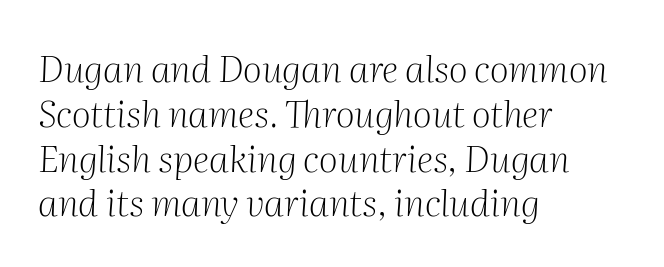
{"serif": "yes", "italic": "yes", "lean": "right", "slant_degrees": 2, "bold": "no", "weight": "light", "width": "normal", "stroke_contrast": "medium", "x_height": "medium", "monospaced": "no", "underline": "no", "align": "left", "line_spacing_ratio": 1.21, "letter_spacing": "normal", "letter_spacing_em": 0.0, "glyph_px": 37}
